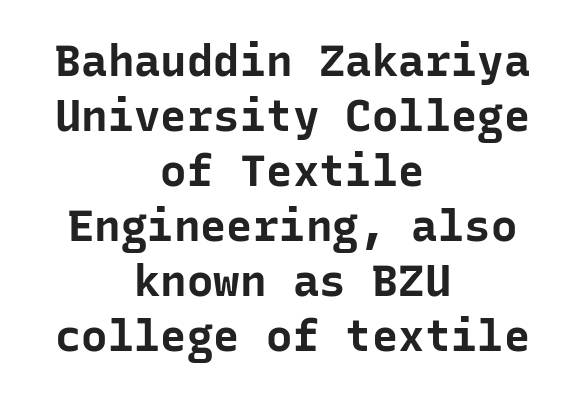
{"serif": "no", "italic": "no", "bold": "yes", "weight": "bold", "width": "normal", "stroke_contrast": "low", "x_height": "medium", "monospaced": "yes", "underline": "no", "align": "center", "line_spacing": "normal", "line_spacing_ratio": 1.25, "letter_spacing": "normal", "letter_spacing_em": 0.0, "glyph_px": 44}
